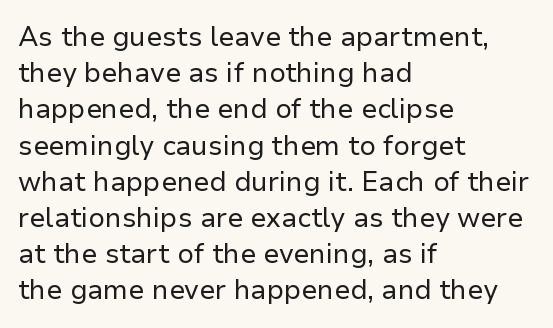
Q: Is the text bold? A: No.
Q: Is the text italic (slanted)? A: No, it is upright.
Q: Is the text underlined? A: No.
Q: How is the paragraph aligned? A: Left-aligned.
Q: Is the spacing between letters normal or unusually wide? A: Normal.
Q: Is the spacing between lines tight, normal or loose? A: Normal.
